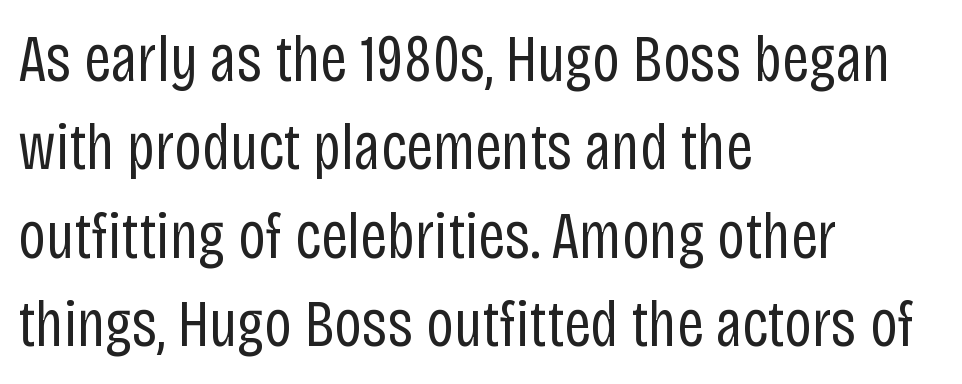
Proportional: the letters do not fall into vertical columns. The rendering keeps characters at their native spacing. Reading down the block, your eye returns to a fixed left position each line. Compared with typical paragraphs, the rows here are spaced about the same. The letters stand upright; this is a roman face.
